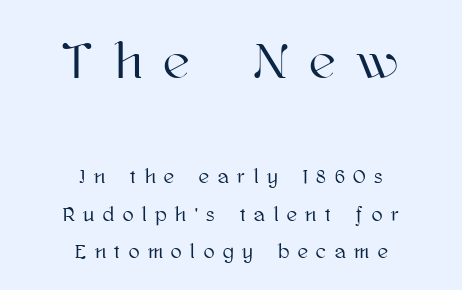
The image shows 51 px text type, upright; set centered, line spacing 1.87x, unusually wide letter spacing (+0.44 em), not underlined; the first (top) block is 2.55x larger; high stroke contrast and a medium x-height.
